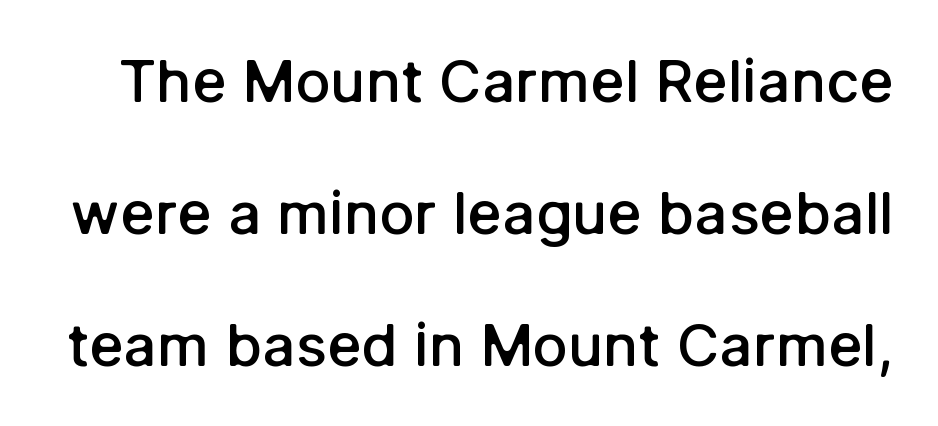
{"serif": "no", "italic": "no", "bold": "semi", "weight": "semibold", "width": "normal", "stroke_contrast": "low", "x_height": "medium", "monospaced": "no", "underline": "no", "line_spacing": "loose", "line_spacing_ratio": 2.24, "letter_spacing": "normal", "letter_spacing_em": 0.0, "glyph_px": 59}
